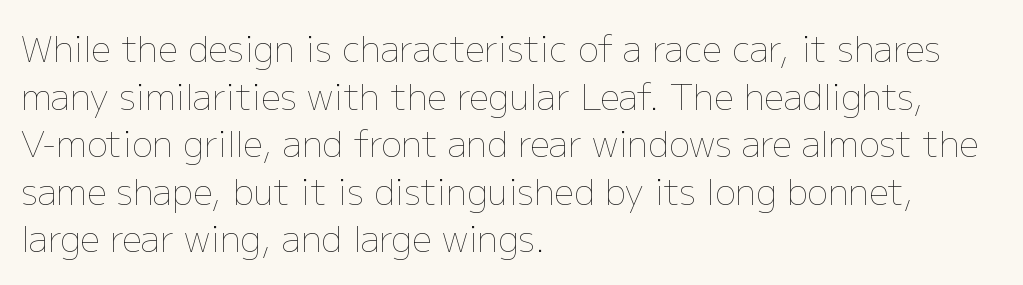
{"italic": "no", "bold": "no", "weight": "thin", "width": "normal", "stroke_contrast": "low", "x_height": "medium", "monospaced": "no", "underline": "no", "align": "left", "line_spacing": "normal", "line_spacing_ratio": 1.36, "letter_spacing": "normal", "letter_spacing_em": 0.0, "glyph_px": 35}
